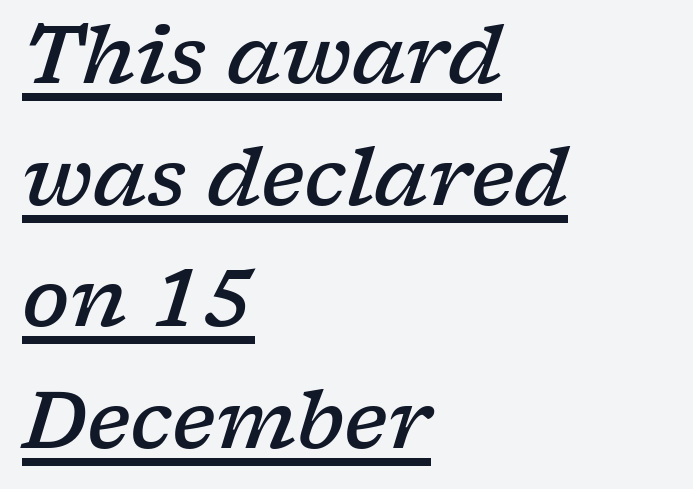
{"serif": "yes", "italic": "yes", "lean": "right", "slant_degrees": 17, "bold": "semi", "weight": "semibold", "width": "wide", "stroke_contrast": "low", "x_height": "medium", "monospaced": "no", "underline": "yes", "align": "left", "line_spacing": "normal", "line_spacing_ratio": 1.54, "letter_spacing": "normal", "letter_spacing_em": 0.0, "glyph_px": 79}
